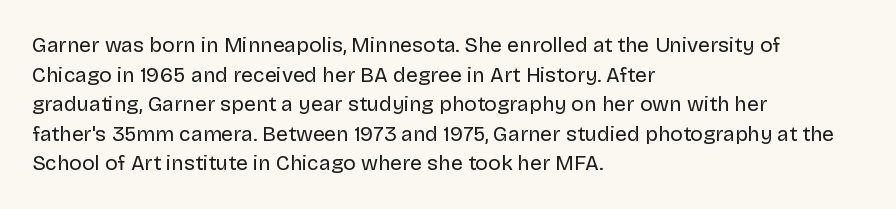
Q: Is the text bold? A: No.
Q: Is the text italic (slanted)? A: No, it is upright.
Q: Is the text underlined? A: No.
Q: How is the paragraph aligned? A: Left-aligned.
Q: Is the spacing between letters normal or unusually wide? A: Normal.
Q: Is the spacing between lines tight, normal or loose? A: Normal.
